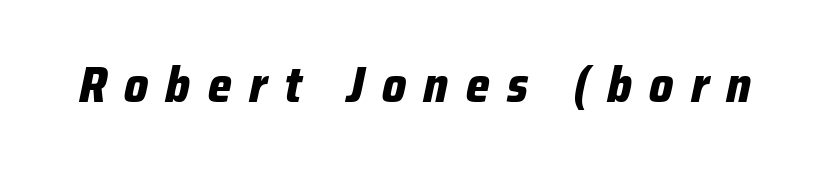
The image shows 50 px bold, condensed type, italic (leaning right); set unusually wide letter spacing (+0.35 em), not underlined; low stroke contrast and a medium x-height.
